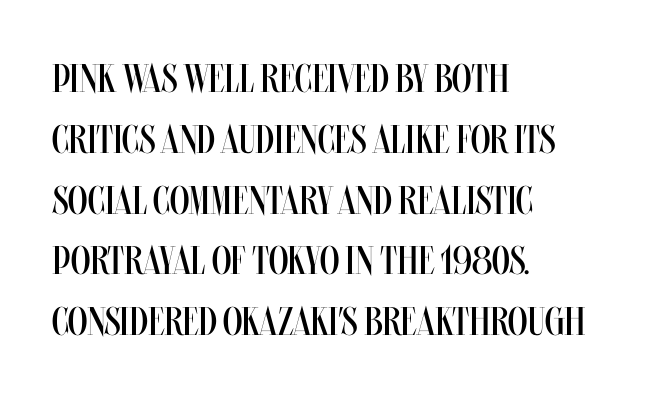
Q: Is the text bold? A: No.
Q: Is the text italic (slanted)? A: No, it is upright.
Q: Is the text underlined? A: No.
Q: How is the paragraph aligned? A: Left-aligned.
Q: Is the spacing between letters normal or unusually wide? A: Normal.
Q: Is the spacing between lines tight, normal or loose? A: Normal.
Q: Width (condensed, normal, or wide)? A: Condensed.
Q: Stroke contrast? A: Medium.
Q: x-height? A: Large.
Q: Monospaced? A: No.
